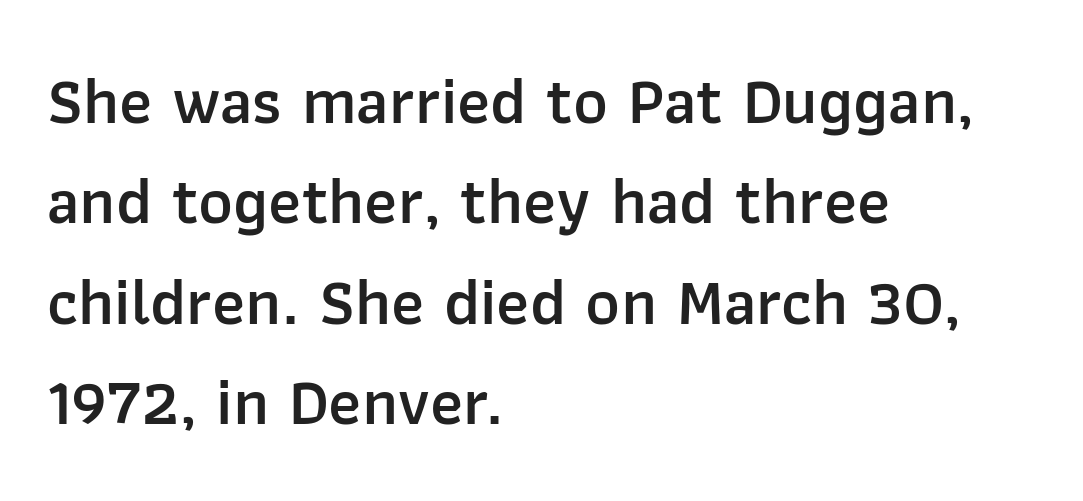
Compared with typical body copy, the letter spacing here is the same. Bare-footed words on every line. One-word summary of the alignment: left. These lines are rendered in a variable-pitch font. Slightly chunky letters — semibold, I'd say, not full bold.
